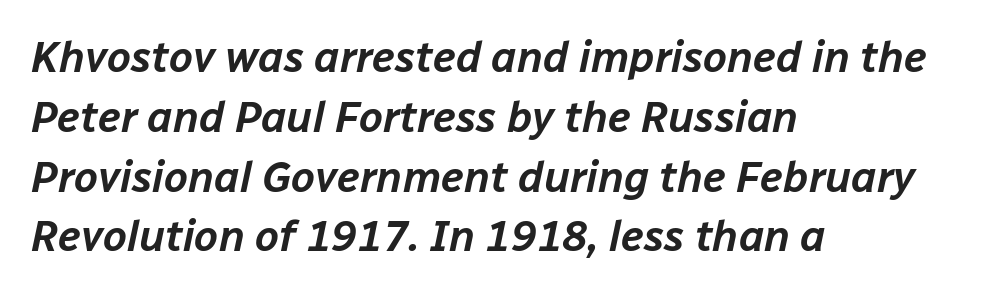
Is this a fixed-width face? No — the glyphs have proportional, varying widths. When letters slant like this, we call the style italic. The rendering uses a moderate line-height, typical for paragraphs. The strip under each line holds only bare page.
